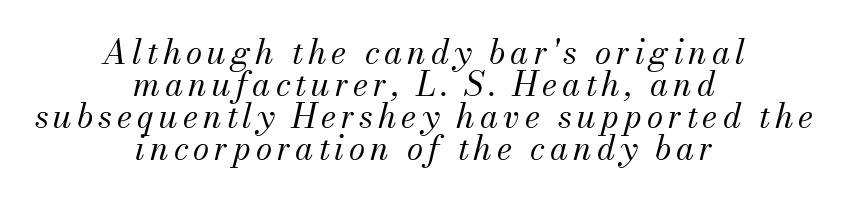
The image shows 33 px regular-weight serif type, italic (leaning right); set centered, tight line spacing (0.97x), not underlined; medium stroke contrast and a small x-height.
